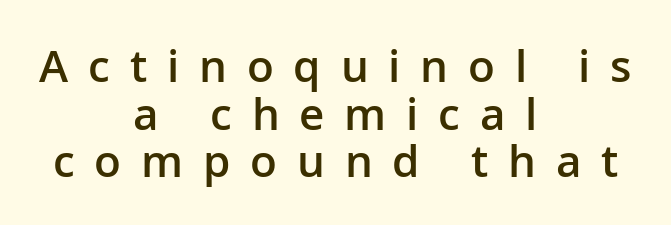
The image shows 44 px semibold sans-serif type, upright; set centered, tight line spacing (1.08x), unusually wide letter spacing (+0.45 em), not underlined; low stroke contrast and a medium x-height.
